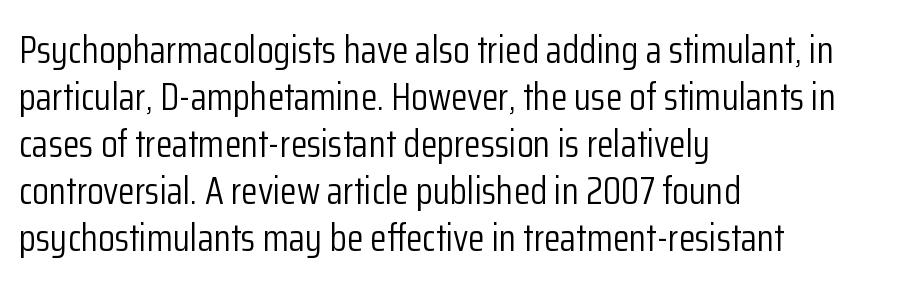
This rendering leaves character spacing at its baseline value. The font sits on the lighter half of the weight spectrum, regular included. A typesetter would label this face a sans. Spacing verdict: proportional, widths tailored to each character.
